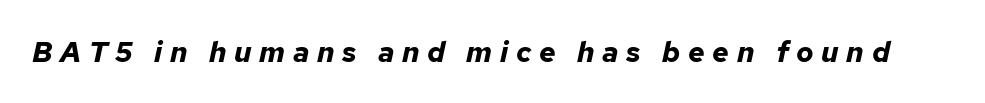
Q: Is the text bold? A: Yes.
Q: Is the text italic (slanted)? A: Yes, it leans right by about 12 degrees.
Q: Is the text underlined? A: No.
Q: Is the spacing between letters normal or unusually wide? A: Unusually wide.
Q: Width (condensed, normal, or wide)? A: Normal.
Q: Stroke contrast? A: Low.
Q: x-height? A: Medium.
Q: Monospaced? A: No.
